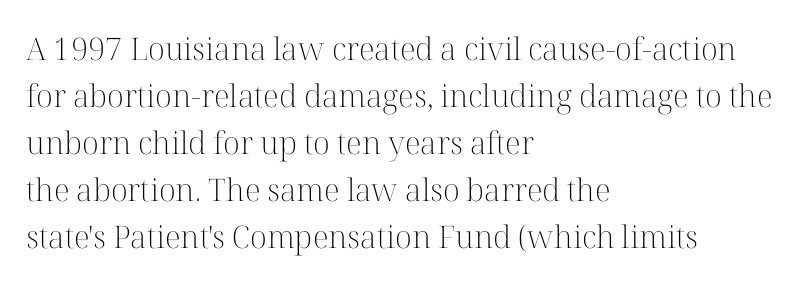
This reads as an unemphasized weight, regular at the heaviest. The words here are not underlined. The vertical gap from one line to the next is medium. It's the straight-up-and-down kind of type.
